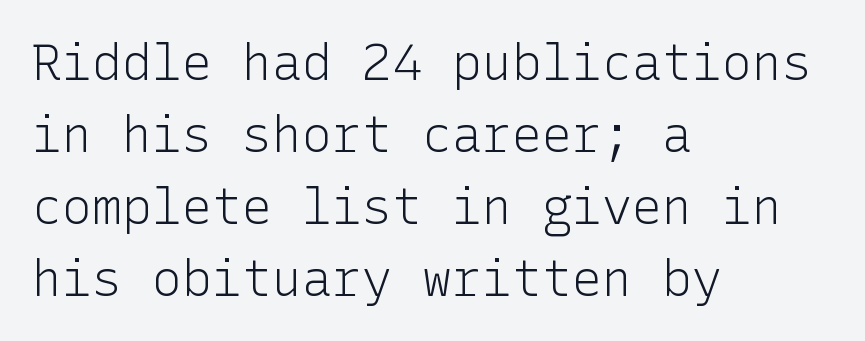
These lines were composed using upright roman letters. Vertically, the passage feels balanced, rows spaced as you'd expect. The ragged edge is on the right, which tells us the setting is flush left. Classification — sans serif. The strip under each line holds only bare page.
